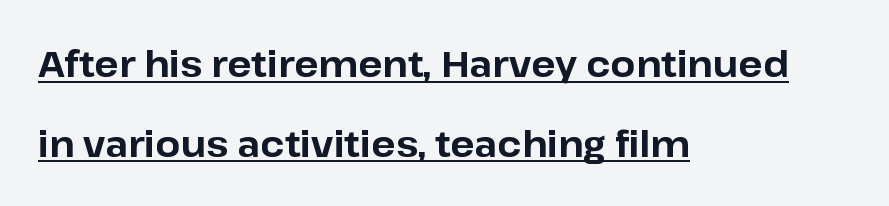
Q: Is the text bold? A: Yes.
Q: Is the text italic (slanted)? A: No, it is upright.
Q: Is the typeface a serif or a sans-serif typeface? A: Sans-serif.
Q: Is the text underlined? A: Yes.
Q: How is the paragraph aligned? A: Left-aligned.
Q: Is the spacing between letters normal or unusually wide? A: Normal.
Q: Is the spacing between lines tight, normal or loose? A: Loose.
Q: Width (condensed, normal, or wide)? A: Normal.
Q: Stroke contrast? A: Low.
Q: x-height? A: Medium.
Q: Monospaced? A: No.
